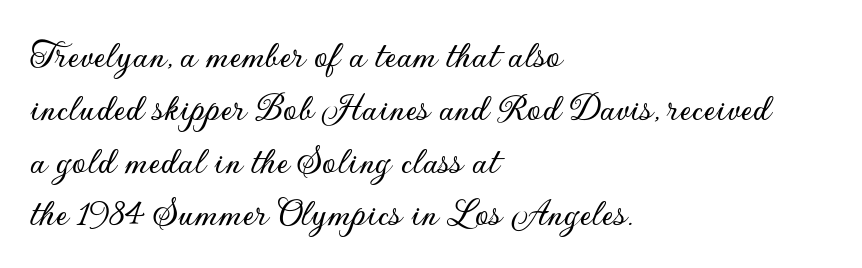
{"serif": "no", "width": "normal", "stroke_contrast": "low", "x_height": "small", "monospaced": "no", "underline": "no", "align": "left", "line_spacing": "normal", "line_spacing_ratio": 1.32, "letter_spacing": "normal", "letter_spacing_em": 0.0, "glyph_px": 40}
